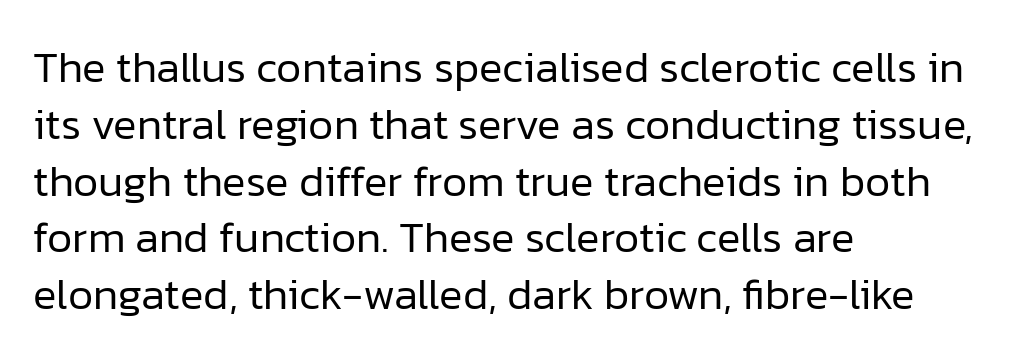
The weight tops out at a normal text grade. A clean baseline with only descenders dipping below it. Varying glyph widths throughout — classic text-font behaviour. The ragged edge is on the right, which tells us the setting is flush left.
